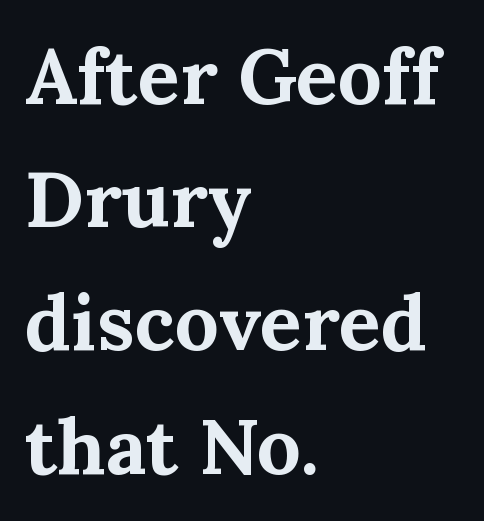
Q: Is the text bold? A: Yes.
Q: Is the text italic (slanted)? A: No, it is upright.
Q: Is the typeface a serif or a sans-serif typeface? A: Serif.
Q: Is the text underlined? A: No.
Q: How is the paragraph aligned? A: Left-aligned.
Q: Is the spacing between letters normal or unusually wide? A: Normal.
Q: Is the spacing between lines tight, normal or loose? A: Normal.
Q: Width (condensed, normal, or wide)? A: Normal.
Q: Stroke contrast? A: Medium.
Q: x-height? A: Medium.
Q: Monospaced? A: No.
